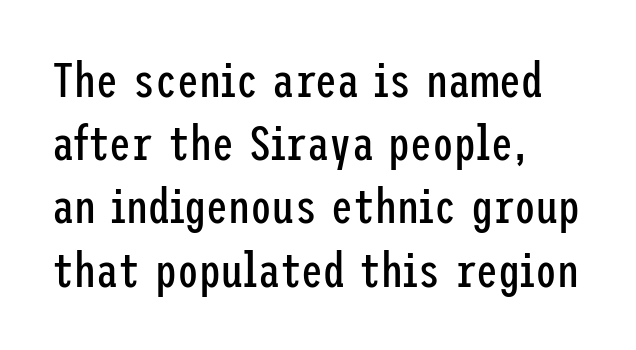
Q: Is the text bold? A: No.
Q: Is the text italic (slanted)? A: No, it is upright.
Q: Is the typeface a serif or a sans-serif typeface? A: Sans-serif.
Q: Is the text underlined? A: No.
Q: How is the paragraph aligned? A: Left-aligned.
Q: Is the spacing between letters normal or unusually wide? A: Normal.
Q: Is the spacing between lines tight, normal or loose? A: Normal.
Q: Width (condensed, normal, or wide)? A: Condensed.
Q: Stroke contrast? A: Low.
Q: x-height? A: Medium.
